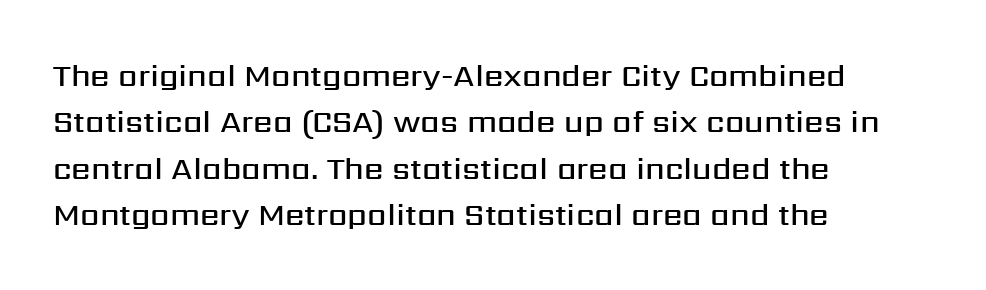
The passage shown is not underscored anywhere. Font category for this specimen: sans-serif. These lines are set flush left with a ragged right edge. Compared with typical paragraphs, the rows here are spaced about the same. Strokes here are thickened, but only to semibold level. Varying glyph widths throughout — classic text-font behaviour.
